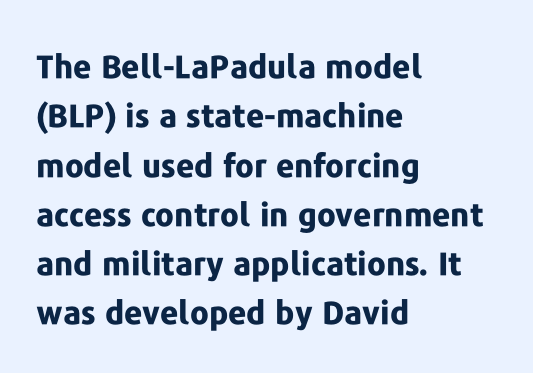
Q: Is the text bold? A: Yes.
Q: Is the text italic (slanted)? A: No, it is upright.
Q: Is the typeface a serif or a sans-serif typeface? A: Sans-serif.
Q: Is the text underlined? A: No.
Q: How is the paragraph aligned? A: Left-aligned.
Q: Is the spacing between letters normal or unusually wide? A: Normal.
Q: Is the spacing between lines tight, normal or loose? A: Normal.
Q: Width (condensed, normal, or wide)? A: Normal.
Q: Stroke contrast? A: Low.
Q: x-height? A: Medium.
Q: Monospaced? A: No.
